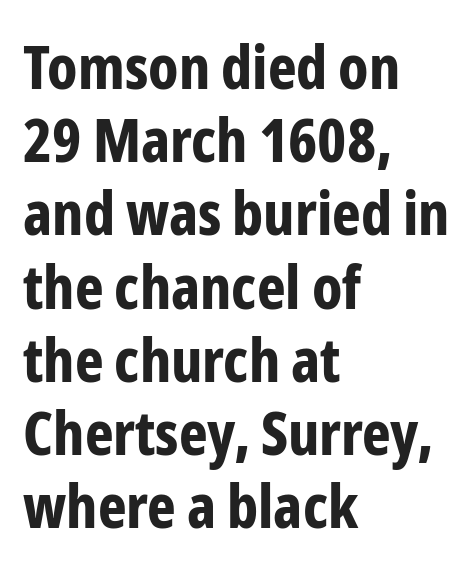
{"serif": "no", "italic": "no", "bold": "yes", "weight": "bold", "width": "condensed", "stroke_contrast": "low", "x_height": "medium", "monospaced": "no", "underline": "no", "align": "left", "line_spacing_ratio": 1.2, "letter_spacing": "normal", "letter_spacing_em": 0.0, "glyph_px": 61}
